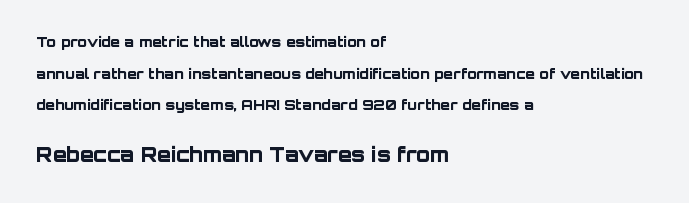
{"italic": "no", "bold": "yes", "underline": "no", "align": "left", "line_spacing": "loose", "line_spacing_ratio": 2.26, "letter_spacing": "normal", "letter_spacing_em": 0.0, "larger_block": "second", "size_ratio": 1.43, "glyph_px": 20}
